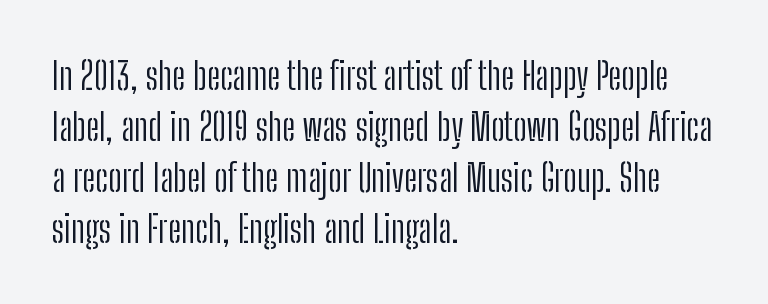
{"serif": "no", "italic": "no", "bold": "no", "weight": "light", "width": "condensed", "stroke_contrast": "low", "x_height": "medium", "monospaced": "no", "underline": "no", "align": "left", "line_spacing": "normal", "line_spacing_ratio": 1.34, "letter_spacing": "normal", "letter_spacing_em": 0.0, "glyph_px": 38}
